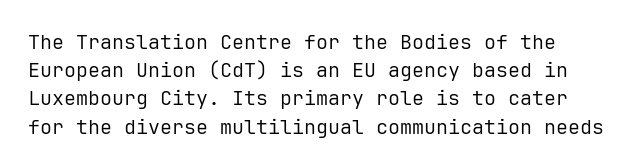
The image shows 20 px text type, upright; set normal line spacing (1.41x), normal letter spacing, not underlined.
